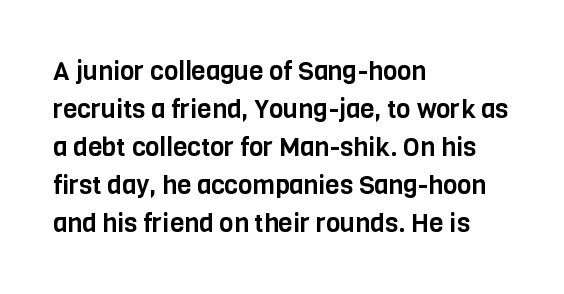
{"italic": "no", "underline": "no", "align": "left", "line_spacing": "normal", "line_spacing_ratio": 1.46, "letter_spacing": "normal", "letter_spacing_em": 0.0, "glyph_px": 26}
